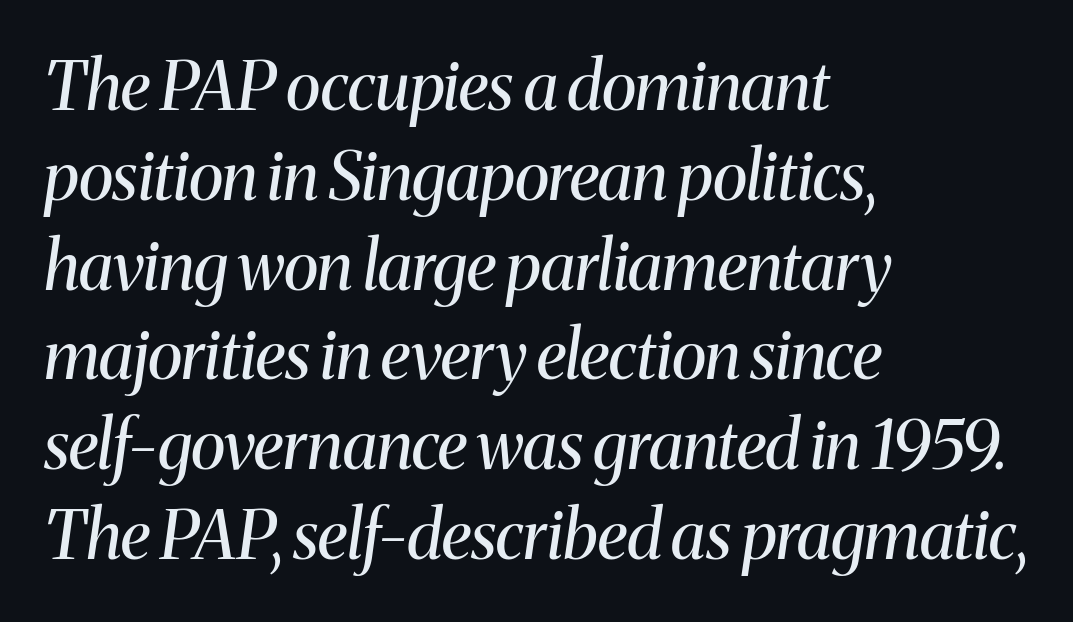
{"serif": "yes", "italic": "yes", "lean": "right", "slant_degrees": 8, "bold": "no", "weight": "regular", "width": "normal", "stroke_contrast": "medium", "x_height": "medium", "monospaced": "no", "underline": "no", "align": "left", "line_spacing": "normal", "line_spacing_ratio": 1.34, "letter_spacing": "normal", "letter_spacing_em": 0.0, "glyph_px": 67}
